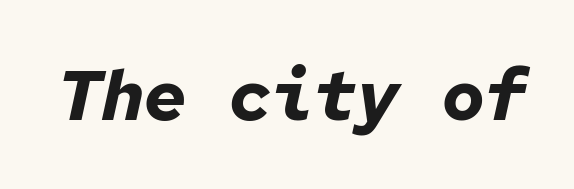
Set as a true bold cut, around the 700 mark. Note the uniform advance width — an 'i' takes as much space as an 'm'. If you drew a line through each stem, it would be angled. The string is rendered with underlining switched off. Compared with typical body copy, the letter spacing here is the same.
